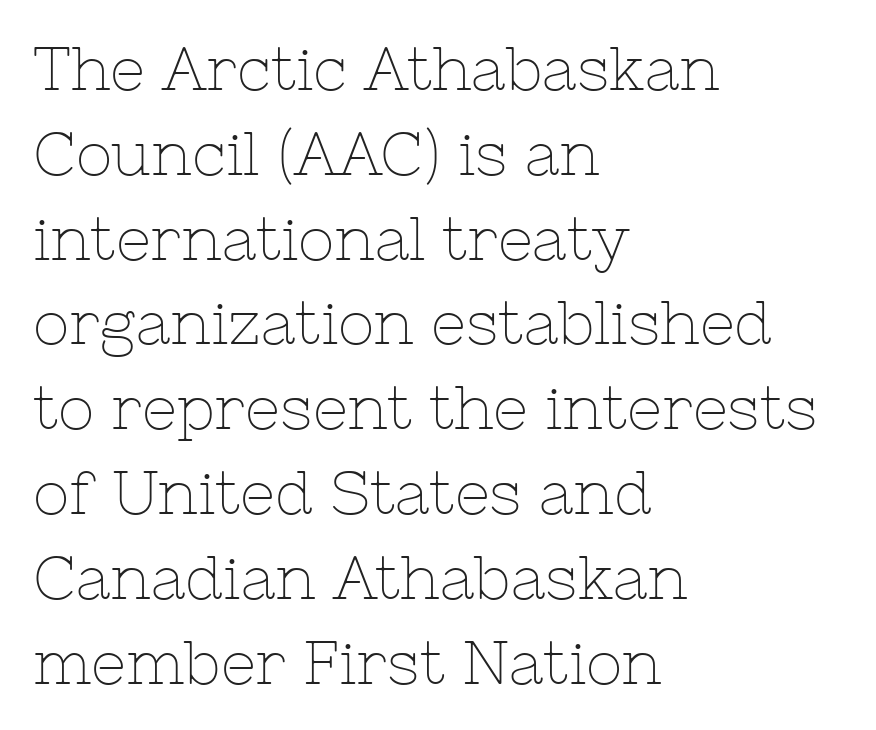
The image shows 61 px thin serif type, upright; set left-aligned, normal line spacing (1.39x), normal letter spacing, not underlined; low stroke contrast and a medium x-height.
